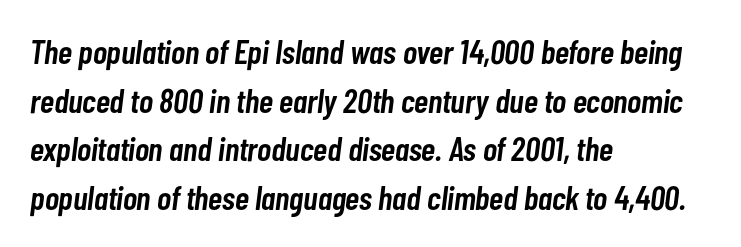
{"italic": "yes", "lean": "right", "slant_degrees": 7, "bold": "semi", "weight": "semibold", "width": "condensed", "stroke_contrast": "low", "x_height": "medium", "monospaced": "no", "underline": "no", "align": "left", "line_spacing": "normal", "line_spacing_ratio": 1.43, "letter_spacing": "normal", "letter_spacing_em": 0.0, "glyph_px": 34}
